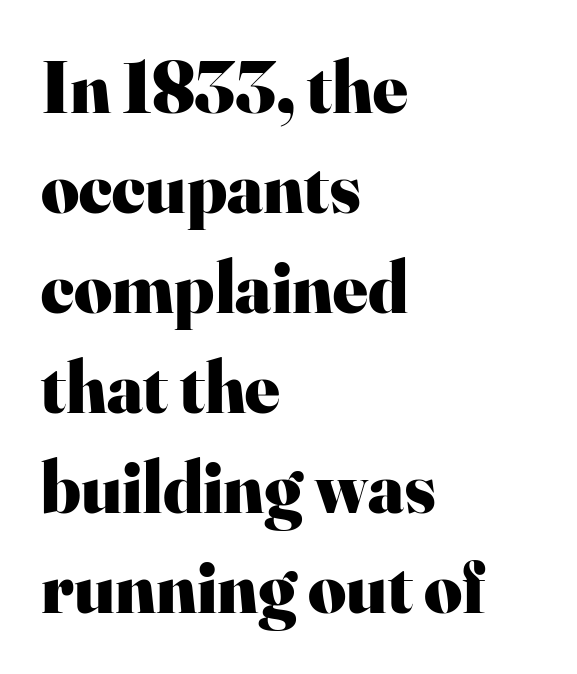
{"serif": "yes", "italic": "no", "bold": "yes", "weight": "heavy", "width": "normal", "stroke_contrast": "high", "x_height": "small", "monospaced": "no", "underline": "no", "align": "left", "line_spacing": "normal", "line_spacing_ratio": 1.37, "letter_spacing": "normal", "letter_spacing_em": 0.0, "glyph_px": 73}
